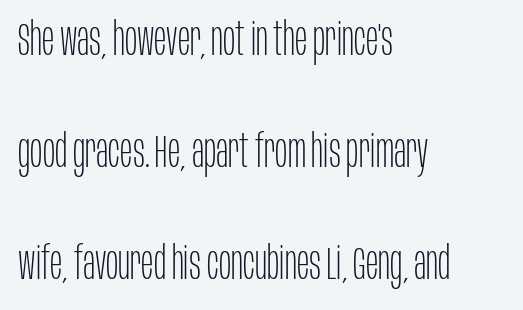
The image shows 46 px thin, condensed sans-serif type, upright; set left-aligned, loose line spacing (2.44x), normal letter spacing, not underlined; low stroke contrast and a large x-height.
